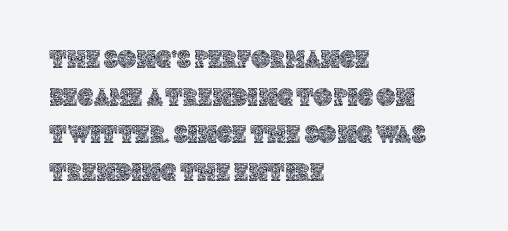
Which margin do the lines hug? The left one — the right edge is uneven. This sample uses plain, unmodified letter spacing. Glance below the letters and you will spot only blank space. Baseline-to-baseline distance is the conventional proportion of letter height.
